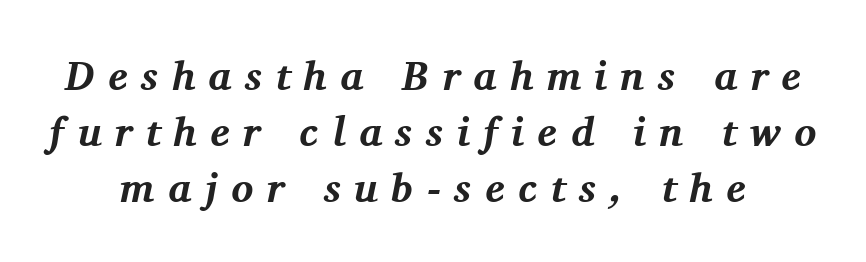
Q: Is the text bold? A: Yes.
Q: Is the text italic (slanted)? A: Yes, it leans right by about 11 degrees.
Q: Is the typeface a serif or a sans-serif typeface? A: Serif.
Q: Is the text underlined? A: No.
Q: Is the spacing between letters normal or unusually wide? A: Unusually wide.
Q: Is the spacing between lines tight, normal or loose? A: Normal.
Q: Width (condensed, normal, or wide)? A: Normal.
Q: Stroke contrast? A: Medium.
Q: x-height? A: Medium.
Q: Monospaced? A: No.
